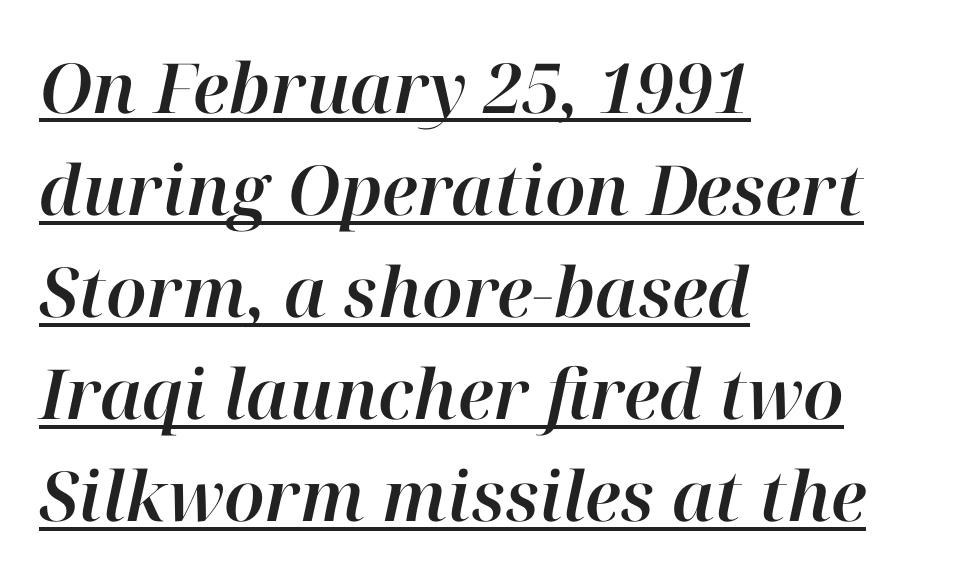
{"italic": "yes", "lean": "right", "slant_degrees": 12, "width": "normal", "stroke_contrast": "high", "x_height": "medium", "monospaced": "no", "underline": "yes", "align": "left", "line_spacing": "normal", "line_spacing_ratio": 1.48, "letter_spacing": "normal", "letter_spacing_em": 0.0, "glyph_px": 69}
